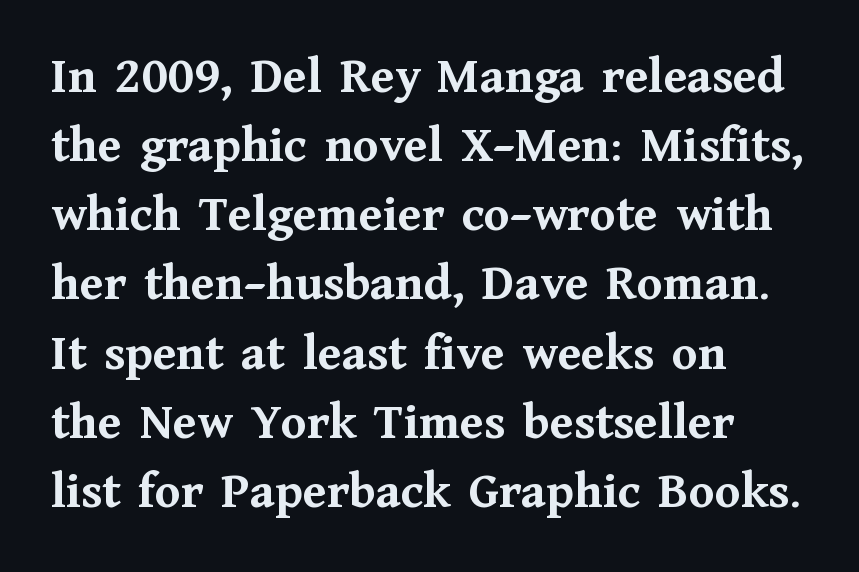
{"serif": "yes", "italic": "no", "bold": "yes", "weight": "semibold", "width": "normal", "stroke_contrast": "medium", "x_height": "medium", "monospaced": "no", "underline": "no", "align": "left", "line_spacing": "normal", "line_spacing_ratio": 1.33, "letter_spacing": "normal", "letter_spacing_em": 0.0, "glyph_px": 52}
